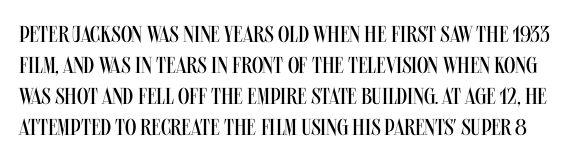
The image shows 23 px text type, upright; set normal line spacing (1.35x), normal letter spacing, not underlined.
